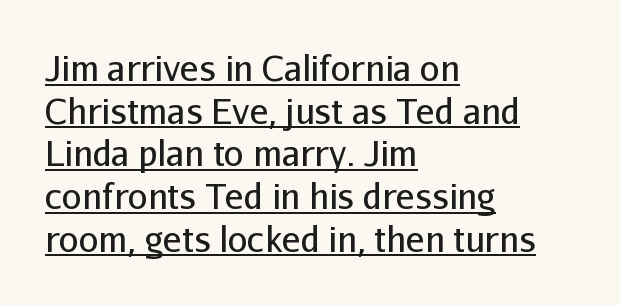
The image shows 35 px regular-weight sans-serif type, upright; set left-aligned, line spacing 1.22x, normal letter spacing, underlined; low stroke contrast and a medium x-height.
